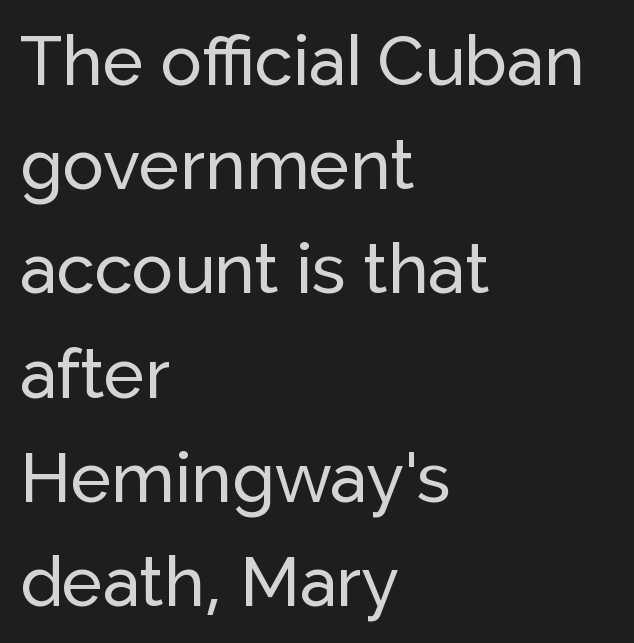
Q: Is the text italic (slanted)? A: No, it is upright.
Q: Is the typeface a serif or a sans-serif typeface? A: Sans-serif.
Q: Is the text underlined? A: No.
Q: How is the paragraph aligned? A: Left-aligned.
Q: Is the spacing between letters normal or unusually wide? A: Normal.
Q: Is the spacing between lines tight, normal or loose? A: Normal.
Q: Width (condensed, normal, or wide)? A: Normal.
Q: Stroke contrast? A: Low.
Q: x-height? A: Medium.
Q: Monospaced? A: No.
